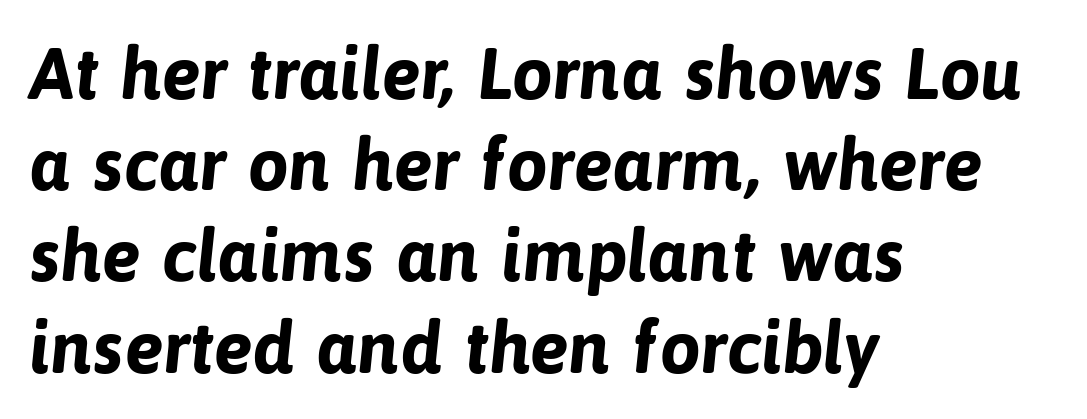
The image shows 73 px bold sans-serif type; set left-aligned, normal line spacing (1.25x), normal letter spacing, not underlined; low stroke contrast and a medium x-height.
